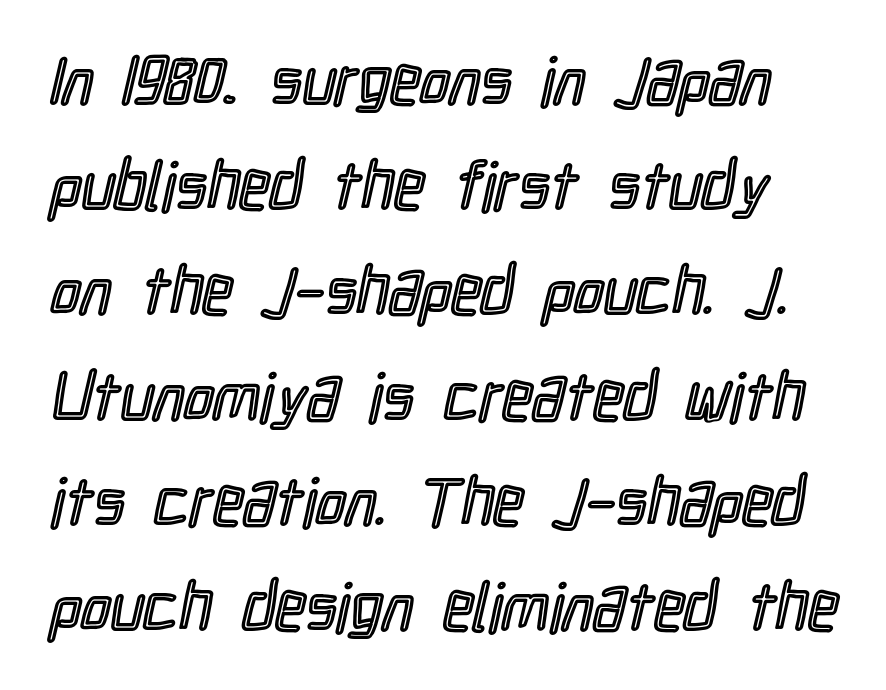
{"width": "condensed", "x_height": "medium", "monospaced": "no", "underline": "no", "line_spacing": "normal", "line_spacing_ratio": 1.57, "letter_spacing": "normal", "letter_spacing_em": 0.0, "glyph_px": 67}
